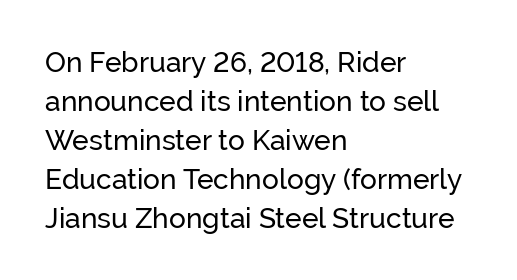
The image shows 28 px sans-serif type, upright; set left-aligned, normal line spacing (1.39x), normal letter spacing, not underlined; low stroke contrast and a medium x-height.
